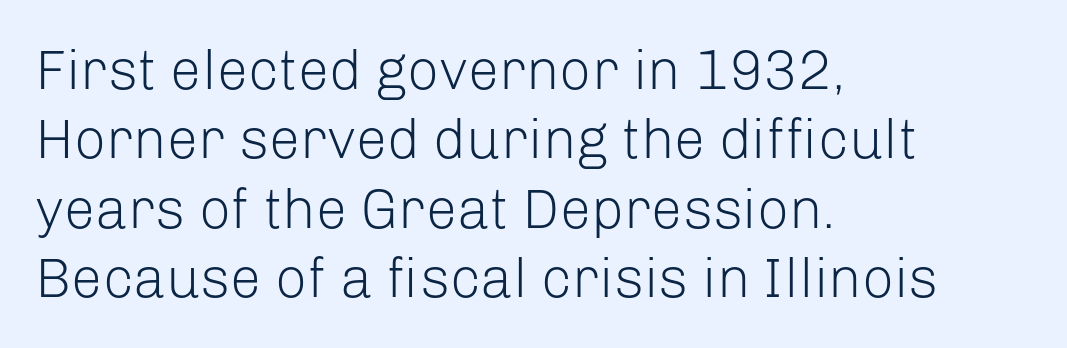
The image shows 56 px light sans-serif type, upright; set left-aligned, line spacing 1.24x, normal letter spacing, not underlined; low stroke contrast and a medium x-height.
